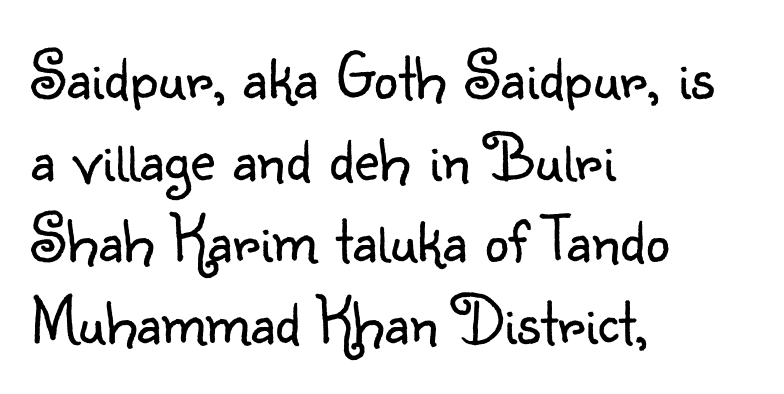
The image shows 68 px light sans-serif type, upright; set left-aligned, line spacing 1.2x, normal letter spacing, not underlined; low stroke contrast and a small x-height.
